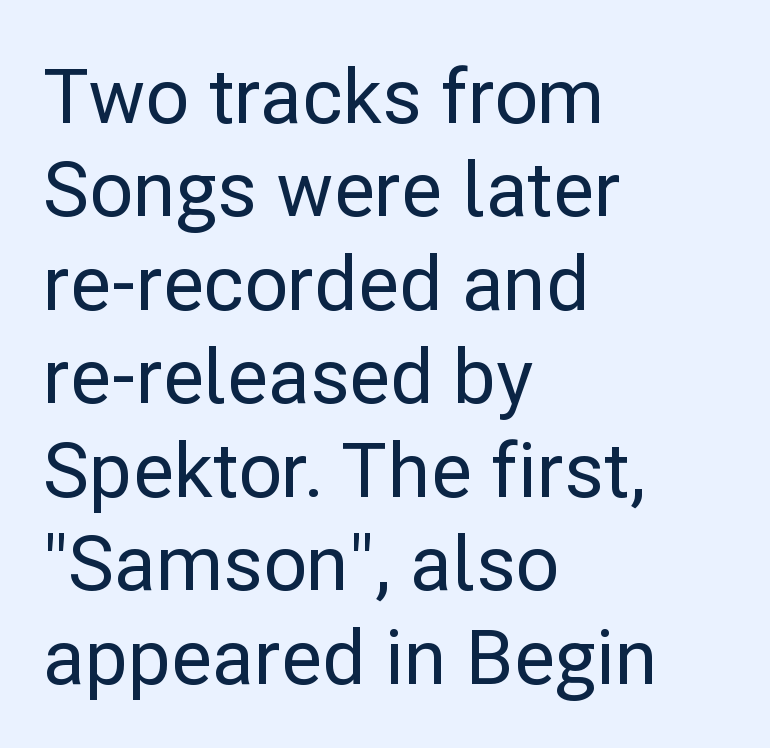
The image shows 76 px sans-serif type, upright; set left-aligned, line spacing 1.23x, normal letter spacing, not underlined; low stroke contrast and a medium x-height.
